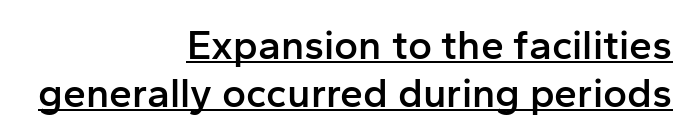
The image shows 41 px semibold sans-serif type, upright; set right-aligned, line spacing 1.18x, normal letter spacing, underlined; low stroke contrast and a medium x-height.
